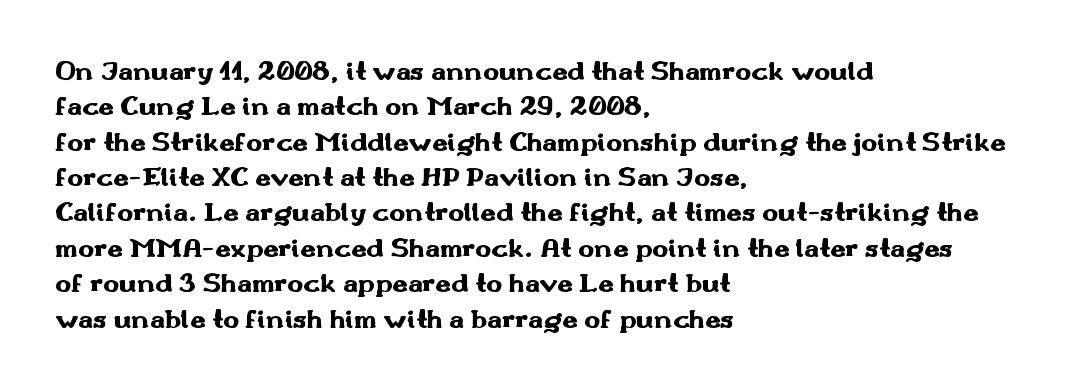
The image shows 27 px bold type, upright; set left-aligned, normal line spacing (1.31x), normal letter spacing, not underlined.
